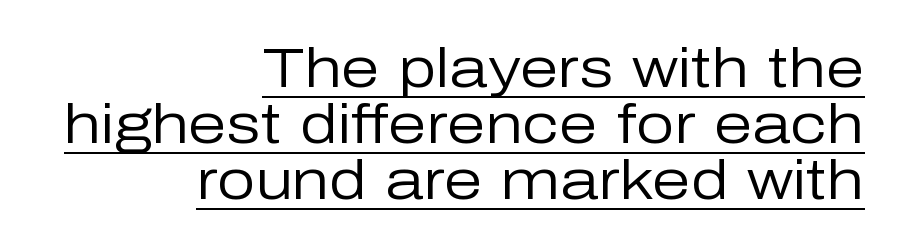
The image shows 55 px regular-weight sans-serif type, upright; set right-aligned, tight line spacing (1.02x), normal letter spacing, underlined; low stroke contrast and a medium x-height.
